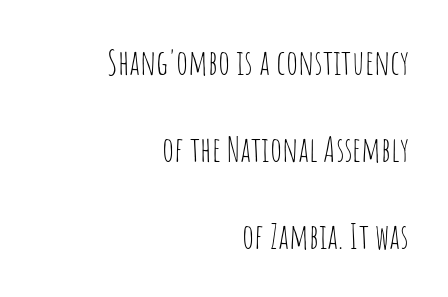
Is the letter spacing exaggerated? No — it looks like the ordinary default. Each letter's strokes conclude bluntly, with no projecting serifs. Spacing verdict: proportional, widths tailored to each character. The line-height multiplier appears high, well above default. Do the letters lean? They stand straight. Nobody drew a line under any word here.
